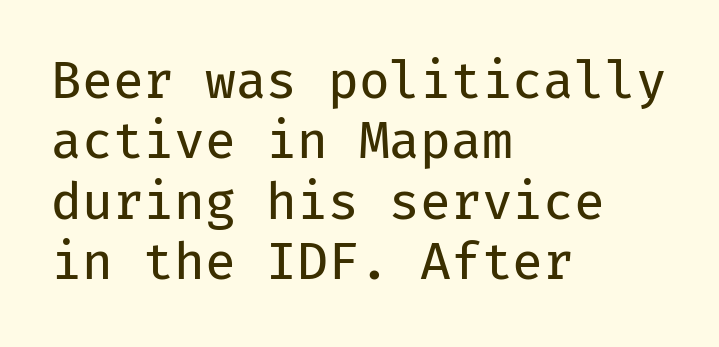
{"serif": "no", "italic": "no", "bold": "no", "weight": "regular", "width": "normal", "stroke_contrast": "low", "x_height": "medium", "monospaced": "yes", "underline": "no", "align": "left", "line_spacing_ratio": 1.21, "letter_spacing": "normal", "letter_spacing_em": 0.0, "glyph_px": 50}
